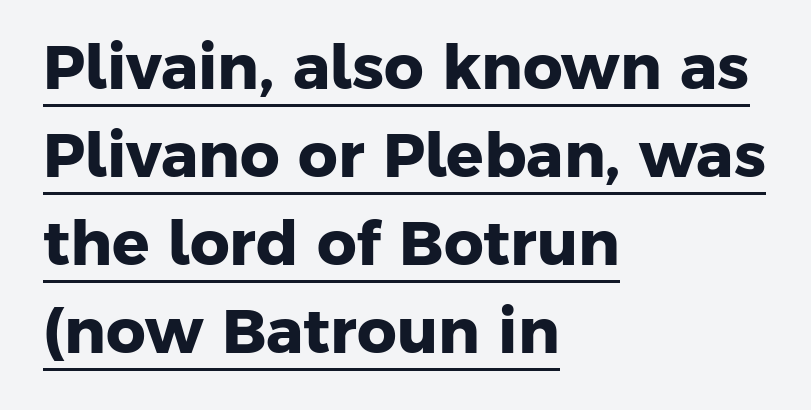
Q: Is the text bold? A: Yes.
Q: Is the typeface a serif or a sans-serif typeface? A: Sans-serif.
Q: Is the text underlined? A: Yes.
Q: How is the paragraph aligned? A: Left-aligned.
Q: Is the spacing between letters normal or unusually wide? A: Normal.
Q: Is the spacing between lines tight, normal or loose? A: Normal.
Q: Width (condensed, normal, or wide)? A: Normal.
Q: Stroke contrast? A: Low.
Q: x-height? A: Medium.
Q: Monospaced? A: No.
